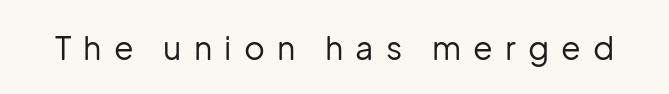
Only glyphs here, with clear space below each row. The face used here is proportionally spaced, like ordinary book or web type. This reads as an unemphasized weight, regular at the heaviest. A typesetter would call this heavily tracked-out type. In terms of posture, this sample is upright.
